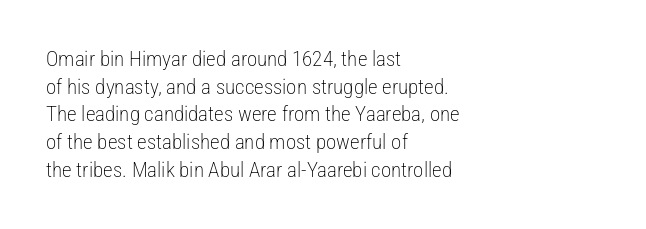
Q: Is the text bold? A: No.
Q: Is the text italic (slanted)? A: No, it is upright.
Q: Is the text underlined? A: No.
Q: How is the paragraph aligned? A: Left-aligned.
Q: Is the spacing between letters normal or unusually wide? A: Normal.
Q: Is the spacing between lines tight, normal or loose? A: Normal.
